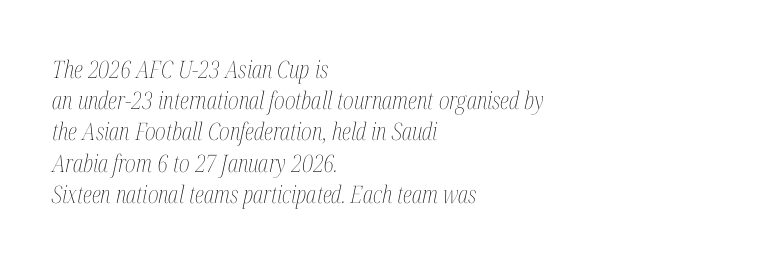
Q: Is the text bold? A: No.
Q: Is the text italic (slanted)? A: Yes, it leans right by about 12 degrees.
Q: Is the text underlined? A: No.
Q: How is the paragraph aligned? A: Left-aligned.
Q: Is the spacing between letters normal or unusually wide? A: Normal.
Q: Is the spacing between lines tight, normal or loose? A: Normal.
